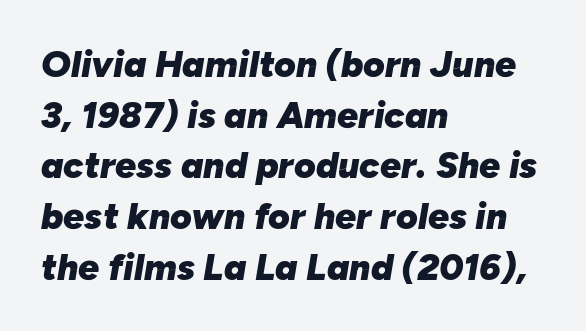
{"italic": "yes", "lean": "right", "slant_degrees": 10, "bold": "yes", "weight": "heavy", "width": "normal", "stroke_contrast": "low", "x_height": "medium", "monospaced": "no", "underline": "no", "align": "left", "line_spacing": "normal", "line_spacing_ratio": 1.37, "letter_spacing": "normal", "letter_spacing_em": 0.0, "glyph_px": 37}
